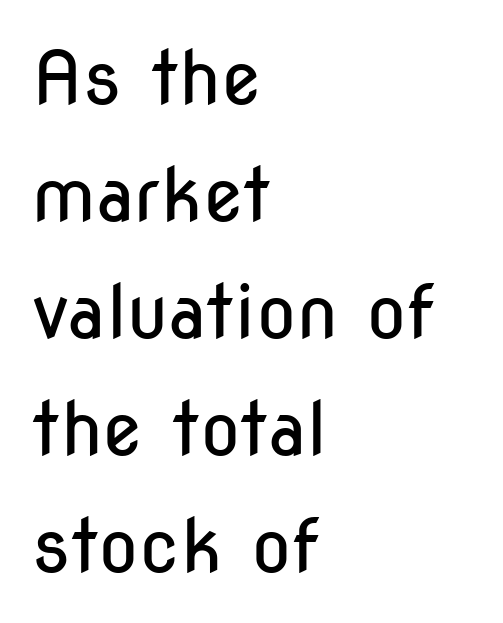
The image shows 74 px regular-weight, condensed sans-serif type, upright; set left-aligned, normal line spacing (1.58x), normal letter spacing, not underlined; low stroke contrast and a medium x-height.
